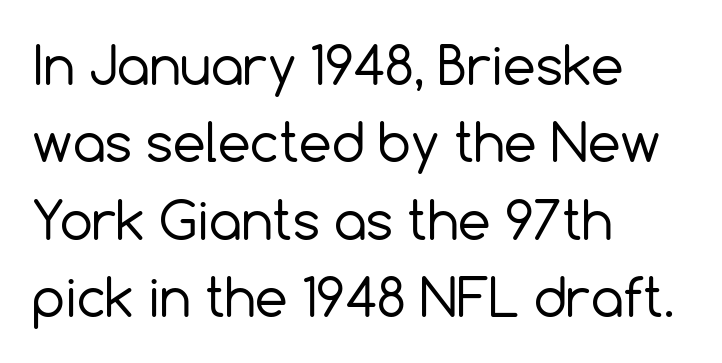
Letter spacing: default. Honestly, the row spacing looks completely unremarkable. The words here are not underlined. These lines are set flush left with a ragged right edge.
